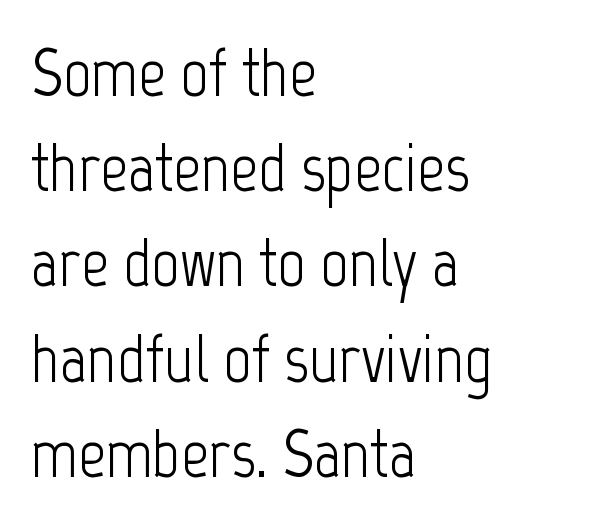
Q: Is the text bold? A: No.
Q: Is the text italic (slanted)? A: No, it is upright.
Q: Is the typeface a serif or a sans-serif typeface? A: Sans-serif.
Q: Is the text underlined? A: No.
Q: How is the paragraph aligned? A: Left-aligned.
Q: Is the spacing between letters normal or unusually wide? A: Normal.
Q: Is the spacing between lines tight, normal or loose? A: Normal.
Q: Width (condensed, normal, or wide)? A: Condensed.
Q: Stroke contrast? A: Low.
Q: x-height? A: Medium.
Q: Monospaced? A: No.
